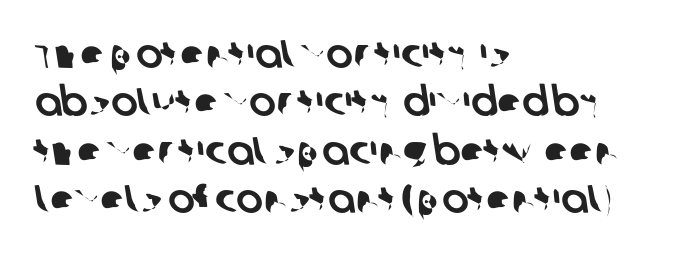
Q: Is the typeface a serif or a sans-serif typeface? A: Sans-serif.
Q: Is the text underlined? A: No.
Q: How is the paragraph aligned? A: Left-aligned.
Q: Is the spacing between letters normal or unusually wide? A: Normal.
Q: Width (condensed, normal, or wide)? A: Normal.
Q: Stroke contrast? A: Low.
Q: x-height? A: Large.
Q: Monospaced? A: No.
